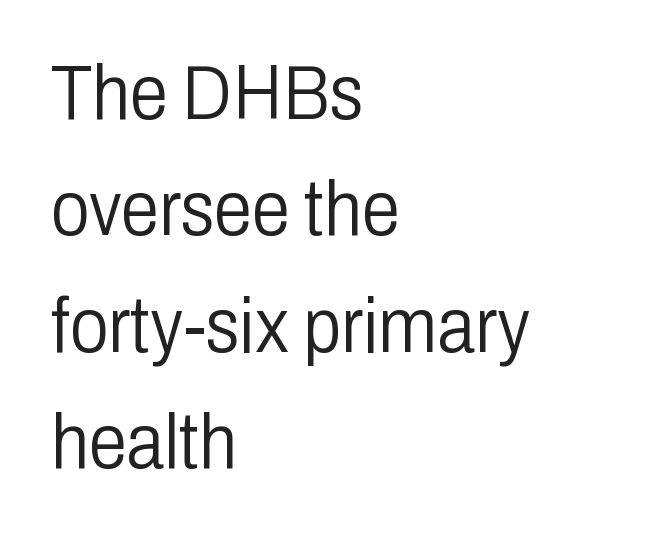
{"serif": "no", "italic": "no", "bold": "no", "weight": "light", "width": "condensed", "stroke_contrast": "low", "x_height": "medium", "monospaced": "no", "underline": "no", "align": "left", "line_spacing": "normal", "line_spacing_ratio": 1.51, "letter_spacing": "normal", "letter_spacing_em": 0.0, "glyph_px": 77}
